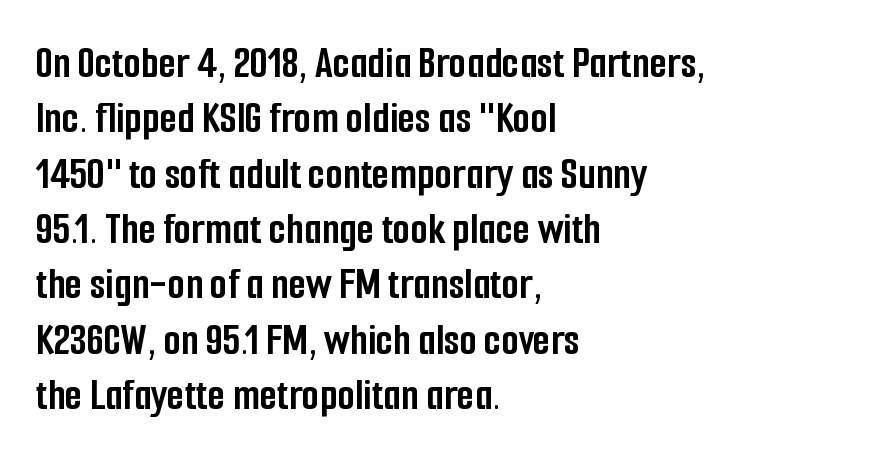
Nope, not italic — everything's standing straight. Reading down the block, your eye returns to a fixed left position each line. The space directly below the letters is spotless. Examine the stroke ends and you'll find no serifs. The horizontal fit of the characters is conventional and even.
